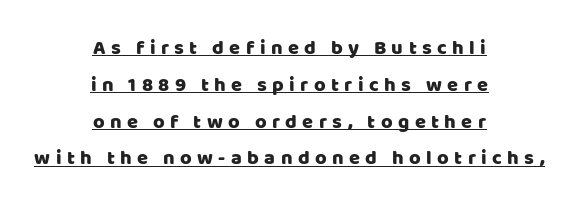
The image shows 20 px text type, upright; set centered, line spacing 1.84x, unusually wide letter spacing (+0.27 em), underlined.
